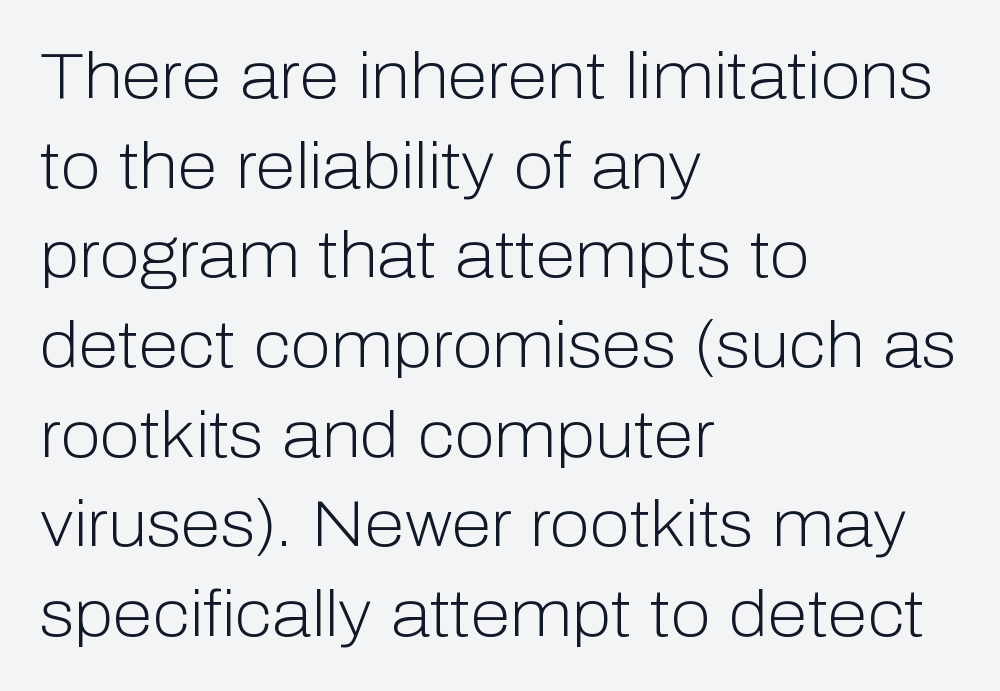
The image shows 65 px light sans-serif type, upright; set left-aligned, normal line spacing (1.38x), normal letter spacing, not underlined; low stroke contrast and a medium x-height.
